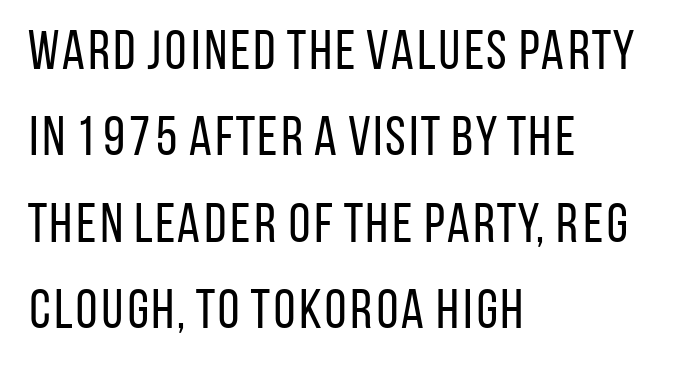
Q: Is the text bold? A: No.
Q: Is the text italic (slanted)? A: No, it is upright.
Q: Is the typeface a serif or a sans-serif typeface? A: Sans-serif.
Q: Is the text underlined? A: No.
Q: How is the paragraph aligned? A: Left-aligned.
Q: Is the spacing between letters normal or unusually wide? A: Normal.
Q: Is the spacing between lines tight, normal or loose? A: Normal.
Q: Width (condensed, normal, or wide)? A: Condensed.
Q: Stroke contrast? A: Low.
Q: x-height? A: Large.
Q: Monospaced? A: No.
